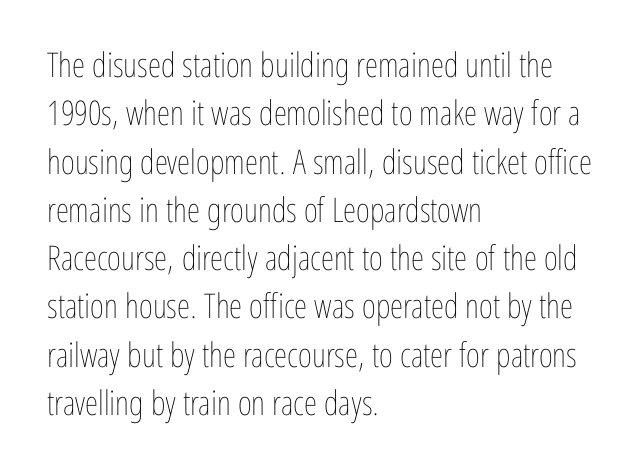
{"italic": "no", "bold": "no", "weight": "thin", "width": "condensed", "stroke_contrast": "low", "x_height": "medium", "monospaced": "no", "underline": "no", "align": "left", "line_spacing": "normal", "line_spacing_ratio": 1.42, "letter_spacing": "normal", "letter_spacing_em": 0.0, "glyph_px": 34}
